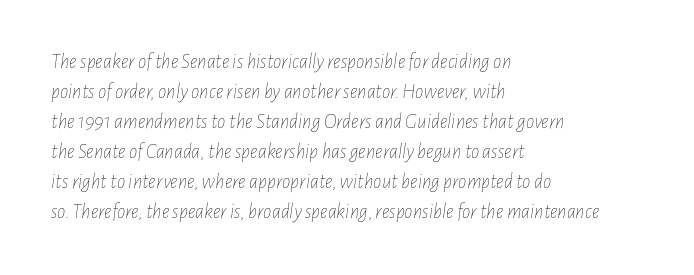
The setting favours the left margin, as ordinary paragraphs usually do. What's the leading like? Ordinary, nothing unusual. The space beneath each line is pristine and unruled. In terms of letterspacing, this is plain default setting. These glyphs show unthickened strokes, regular width or finer. Is the type slanted? Yes — the strokes lean at a clear angle.
